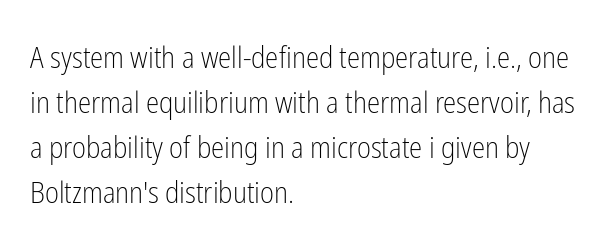
Q: Is the text bold? A: No.
Q: Is the text italic (slanted)? A: No, it is upright.
Q: Is the typeface a serif or a sans-serif typeface? A: Sans-serif.
Q: Is the text underlined? A: No.
Q: How is the paragraph aligned? A: Left-aligned.
Q: Is the spacing between letters normal or unusually wide? A: Normal.
Q: Is the spacing between lines tight, normal or loose? A: Normal.
Q: Width (condensed, normal, or wide)? A: Condensed.
Q: Stroke contrast? A: Low.
Q: x-height? A: Medium.
Q: Monospaced? A: No.
